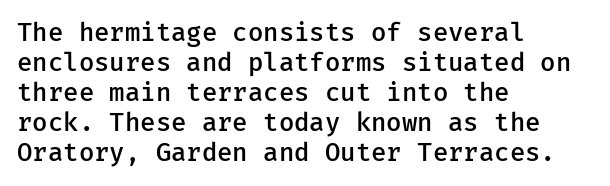
The image shows 25 px text type, upright; set left-aligned, line spacing 1.2x, normal letter spacing, not underlined.
